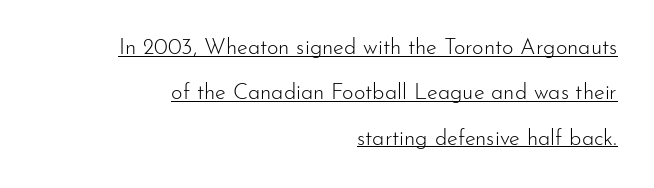
The image shows 22 px text type, upright; set right-aligned, loose line spacing (2.06x), normal letter spacing, underlined.
